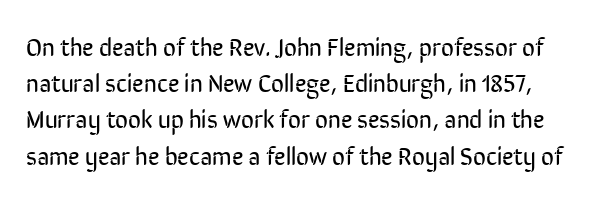
The image shows 25 px text type, upright; set normal line spacing (1.45x), normal letter spacing, not underlined.
